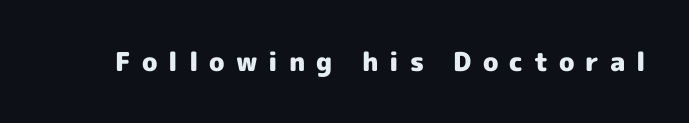
The foot of each line stays bare and open. This is roman type, the default non-slanted kind. Summary of weight: heavy, a full bold. This rendering widens character spacing well past its baseline value.
